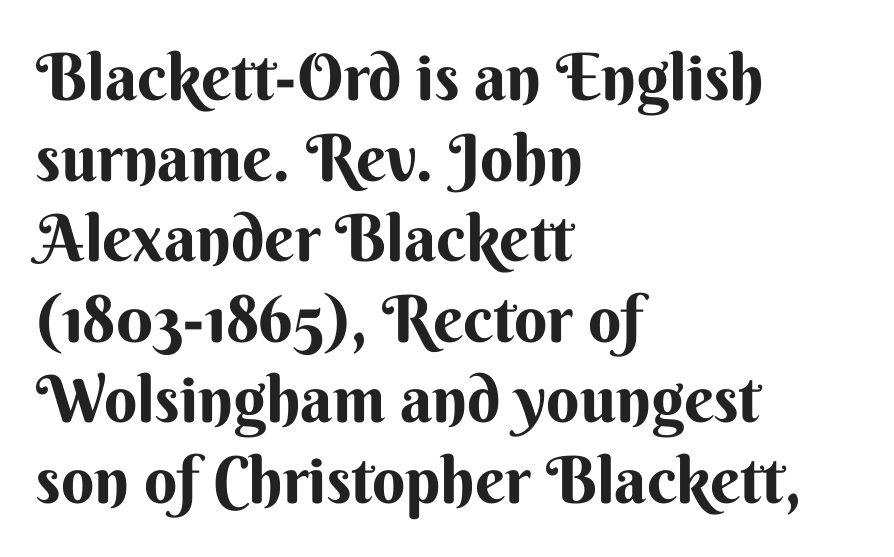
The rendering anchors every line to the left-hand side. Does the type have serifs? No, each stem ends abruptly. This sample uses an upright cut, with every glyph sitting square on the baseline. Each word holds together tightly as a unit, with standard inter-letter gaps. These lines are rendered in a variable-pitch font. Honestly, there is no underline to notice here at all.
